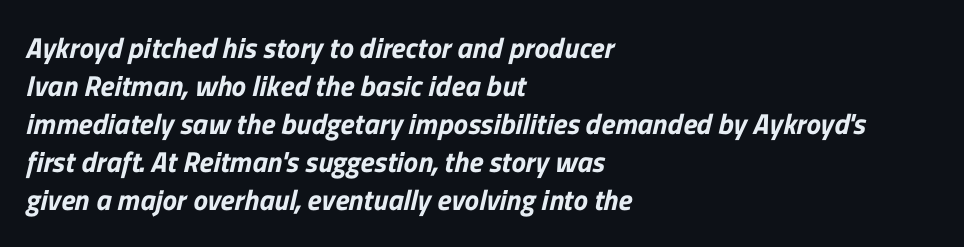
Q: Is the typeface a serif or a sans-serif typeface? A: Sans-serif.
Q: Is the text underlined? A: No.
Q: How is the paragraph aligned? A: Left-aligned.
Q: Is the spacing between letters normal or unusually wide? A: Normal.
Q: Is the spacing between lines tight, normal or loose? A: Normal.
Q: Width (condensed, normal, or wide)? A: Normal.
Q: Stroke contrast? A: Low.
Q: x-height? A: Medium.
Q: Monospaced? A: No.
